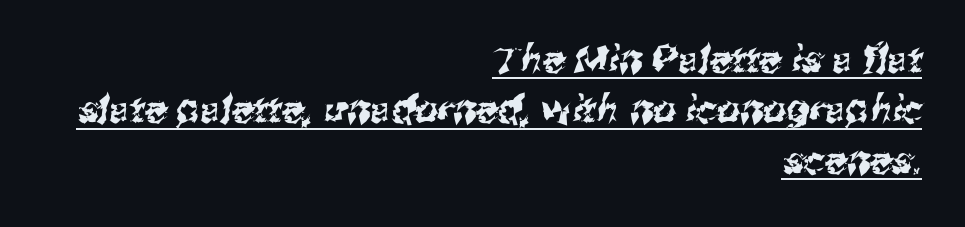
The image shows 37 px sans-serif type; set right-aligned, normal line spacing (1.36x), normal letter spacing, underlined; medium stroke contrast and a medium x-height.
